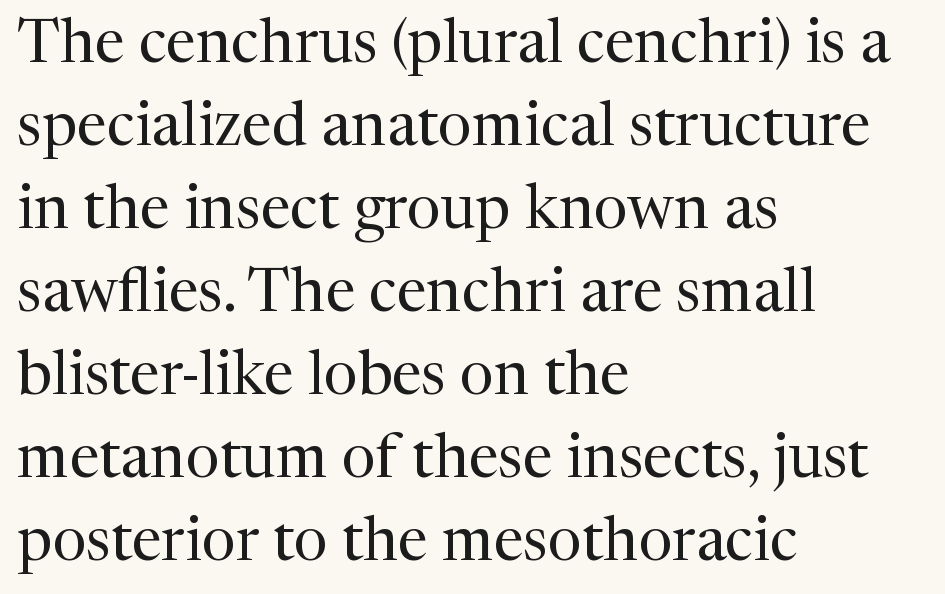
Q: Is the text bold? A: No.
Q: Is the text italic (slanted)? A: No, it is upright.
Q: Is the typeface a serif or a sans-serif typeface? A: Serif.
Q: Is the text underlined? A: No.
Q: How is the paragraph aligned? A: Left-aligned.
Q: Is the spacing between letters normal or unusually wide? A: Normal.
Q: Is the spacing between lines tight, normal or loose? A: Normal.
Q: Width (condensed, normal, or wide)? A: Normal.
Q: Stroke contrast? A: Medium.
Q: x-height? A: Medium.
Q: Monospaced? A: No.
